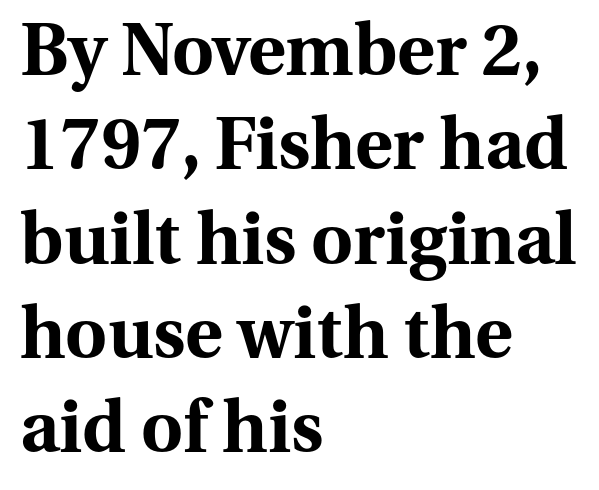
{"serif": "yes", "italic": "no", "bold": "yes", "weight": "bold", "width": "normal", "stroke_contrast": "medium", "x_height": "medium", "monospaced": "no", "underline": "no", "align": "left", "line_spacing": "normal", "line_spacing_ratio": 1.31, "letter_spacing": "normal", "letter_spacing_em": 0.0, "glyph_px": 72}
